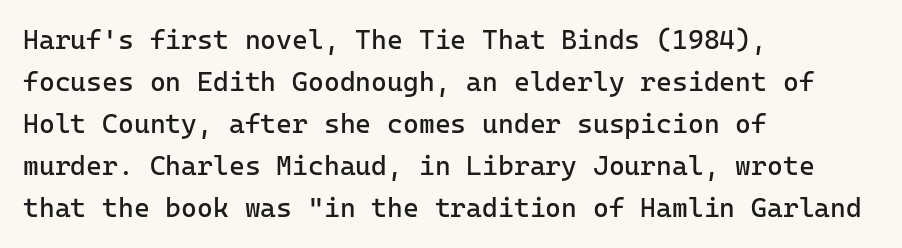
Q: Is the text bold? A: No.
Q: Is the text italic (slanted)? A: No, it is upright.
Q: Is the text underlined? A: No.
Q: How is the paragraph aligned? A: Left-aligned.
Q: Is the spacing between letters normal or unusually wide? A: Normal.
Q: Is the spacing between lines tight, normal or loose? A: Normal.
